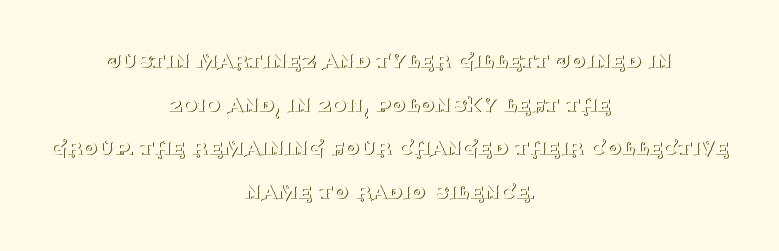
The image shows 25 px text type, upright; set centered, line spacing 1.75x, normal letter spacing, not underlined.
